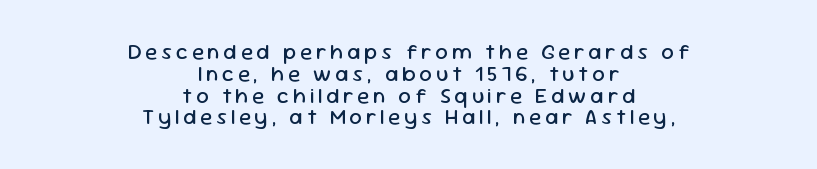
The image shows 22 px text type, upright; set centered, tight line spacing (0.99x), not underlined.
